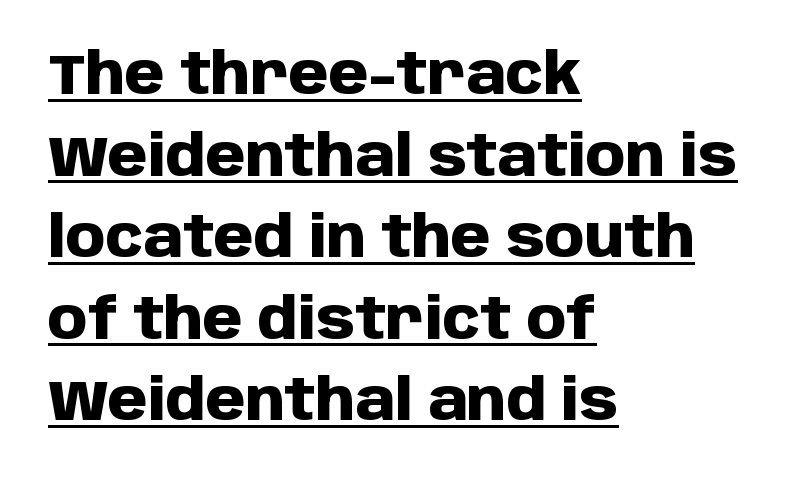
{"serif": "no", "italic": "no", "bold": "yes", "weight": "heavy", "width": "normal", "stroke_contrast": "low", "x_height": "large", "monospaced": "no", "underline": "yes", "align": "left", "line_spacing": "normal", "line_spacing_ratio": 1.43, "letter_spacing": "normal", "letter_spacing_em": 0.0, "glyph_px": 57}
